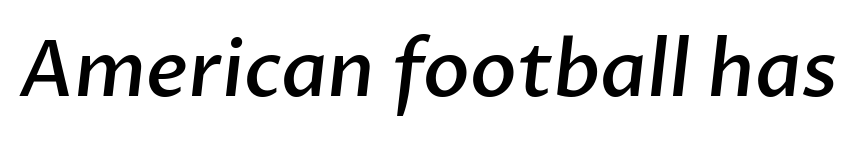
Q: Is the text bold? A: Semi-bold.
Q: Is the typeface a serif or a sans-serif typeface? A: Sans-serif.
Q: Is the text underlined? A: No.
Q: Is the spacing between letters normal or unusually wide? A: Normal.
Q: Width (condensed, normal, or wide)? A: Normal.
Q: Stroke contrast? A: Low.
Q: x-height? A: Medium.
Q: Monospaced? A: No.
